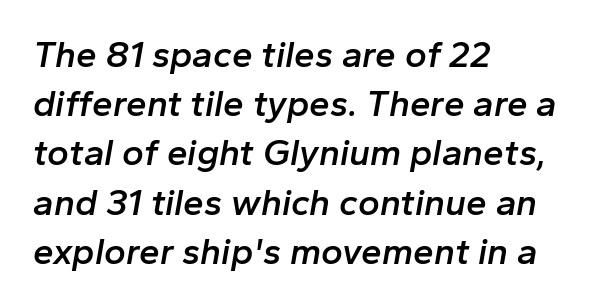
The specimen reads as italic at a glance. Look at the stroke-to-counter ratio: somewhat heavy, a semibold. Honestly, the row spacing looks completely unremarkable. No extra tracking has been applied to these lines. The face used here is proportionally spaced, like ordinary book or web type.
